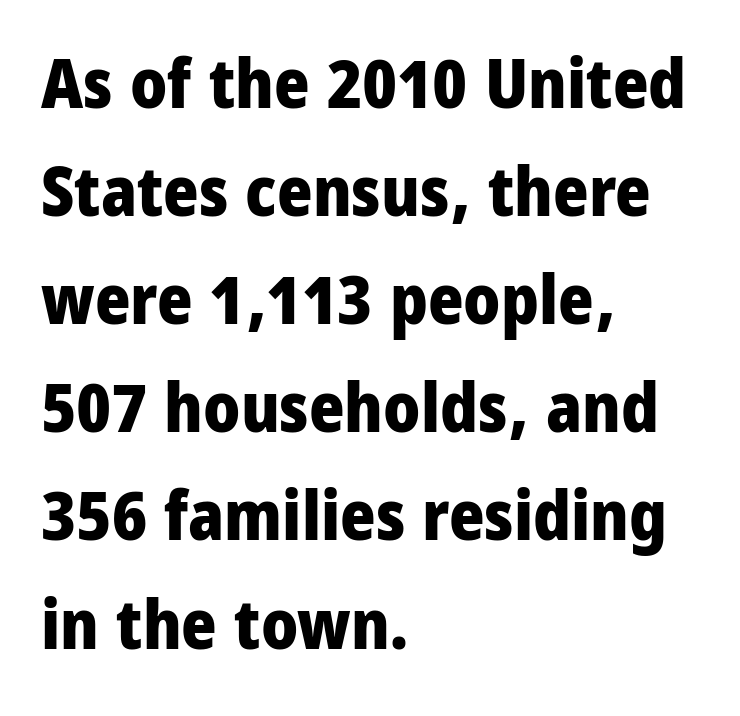
Q: Is the text bold? A: Yes.
Q: Is the text italic (slanted)? A: No, it is upright.
Q: Is the typeface a serif or a sans-serif typeface? A: Sans-serif.
Q: Is the text underlined? A: No.
Q: How is the paragraph aligned? A: Left-aligned.
Q: Is the spacing between letters normal or unusually wide? A: Normal.
Q: Is the spacing between lines tight, normal or loose? A: Normal.
Q: Width (condensed, normal, or wide)? A: Condensed.
Q: Stroke contrast? A: Low.
Q: x-height? A: Large.
Q: Monospaced? A: No.
